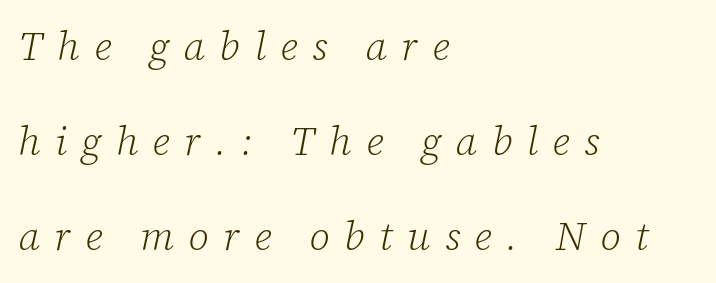
Someone cranked the tracking dial way up on this one. Regarding leading, the lines here are spaced well apart. Unlike a clean sans, this face finishes its strokes with serifs. No word sits above an underline.
